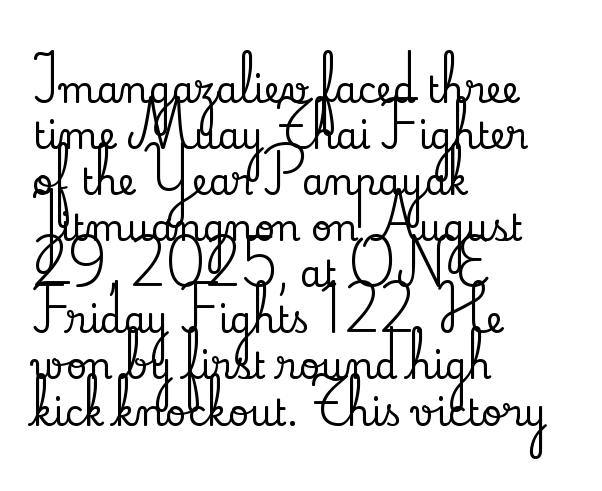
Letters rest on an invisible, unmarked baseline. Layout note: lines flush left. This is roman type, the default non-slanted kind. A typesetter would call this zero additional tracking. Note: serifs present on the glyphs.
